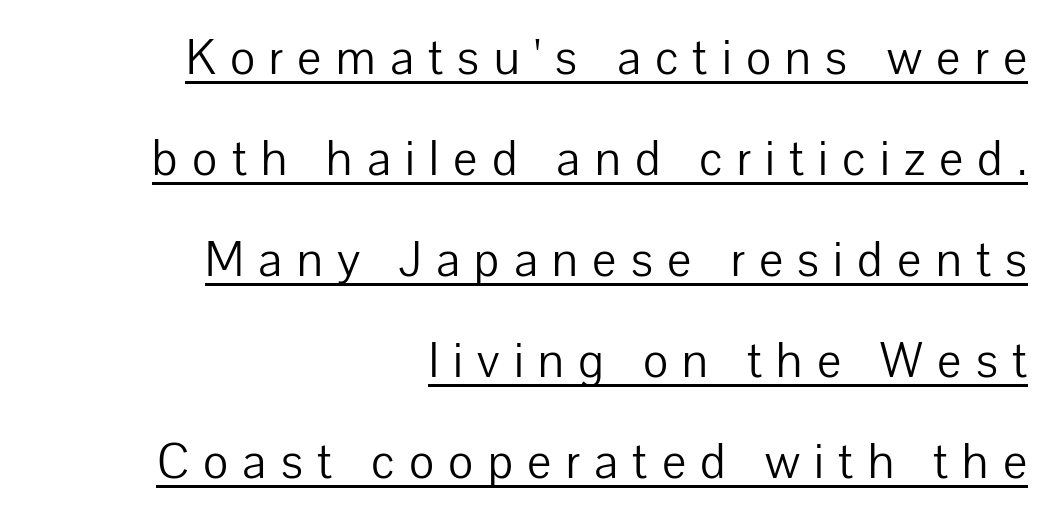
The image shows 51 px light sans-serif type, upright; set right-aligned, loose line spacing (1.98x), unusually wide letter spacing (+0.28 em), underlined; low stroke contrast and a medium x-height.
